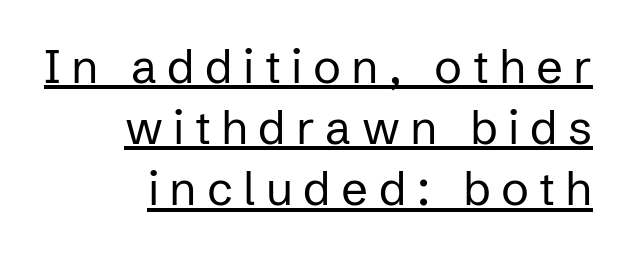
The image shows 47 px regular-weight sans-serif type, upright; set right-aligned, normal line spacing (1.3x), unusually wide letter spacing (+0.22 em), underlined; low stroke contrast and a medium x-height.
